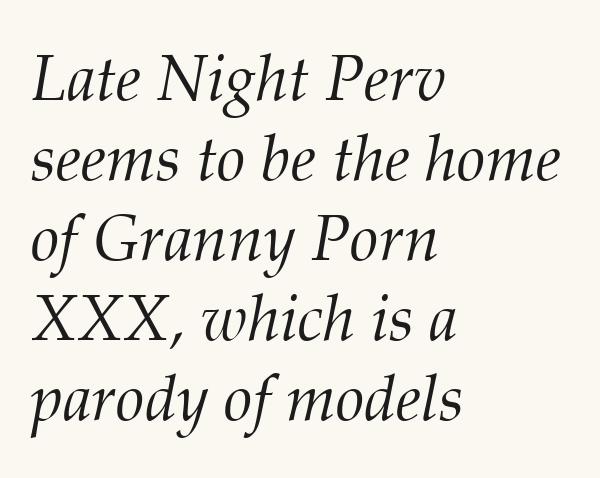
{"serif": "yes", "italic": "yes", "lean": "right", "slant_degrees": 12, "bold": "no", "weight": "light", "width": "normal", "stroke_contrast": "medium", "x_height": "medium", "monospaced": "no", "underline": "no", "align": "left", "line_spacing": "normal", "line_spacing_ratio": 1.25, "letter_spacing": "normal", "letter_spacing_em": 0.0, "glyph_px": 64}
